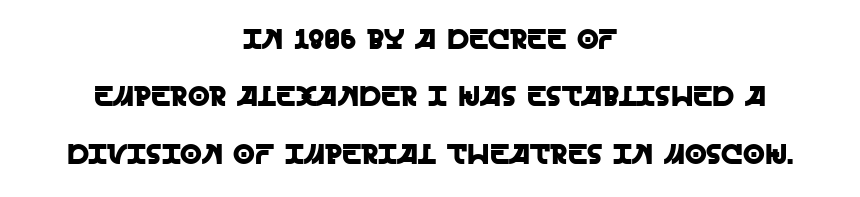
The image shows 28 px sans-serif type, upright; set centered, loose line spacing (2.05x), normal letter spacing, not underlined; a large x-height.
